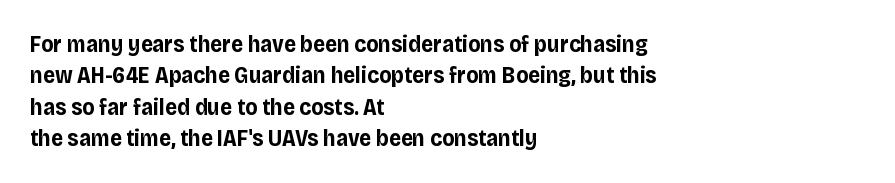
{"italic": "no", "bold": "yes", "underline": "no", "align": "left", "line_spacing": "normal", "line_spacing_ratio": 1.36, "letter_spacing": "normal", "letter_spacing_em": 0.0, "glyph_px": 23}
